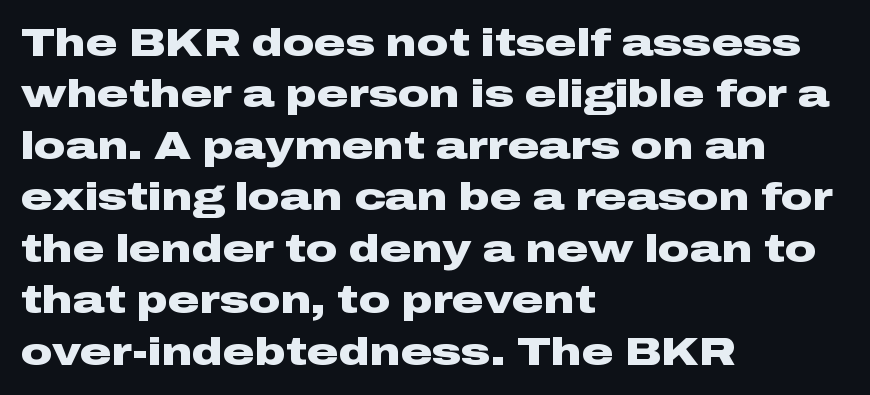
The image shows 39 px heavy, wide sans-serif type, upright; set left-aligned, normal line spacing (1.32x), normal letter spacing, not underlined; low stroke contrast and a medium x-height.
